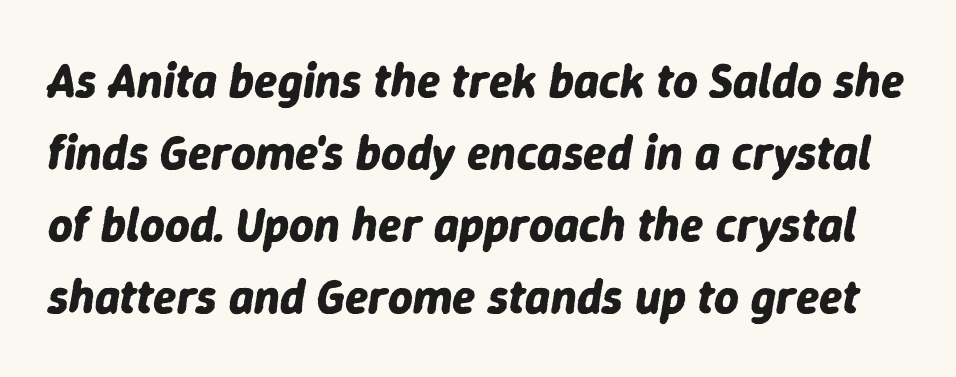
{"italic": "yes", "lean": "right", "slant_degrees": 9, "bold": "yes", "weight": "bold", "width": "normal", "stroke_contrast": "low", "x_height": "medium", "monospaced": "no", "underline": "no", "line_spacing": "normal", "line_spacing_ratio": 1.5, "letter_spacing": "normal", "letter_spacing_em": 0.0, "glyph_px": 48}
